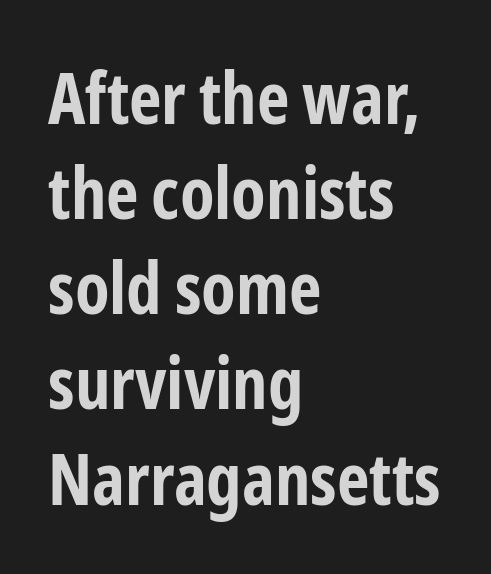
{"serif": "no", "italic": "no", "bold": "yes", "weight": "bold", "width": "condensed", "stroke_contrast": "low", "x_height": "medium", "monospaced": "no", "underline": "no", "align": "left", "line_spacing": "normal", "line_spacing_ratio": 1.34, "letter_spacing": "normal", "letter_spacing_em": 0.0, "glyph_px": 71}
